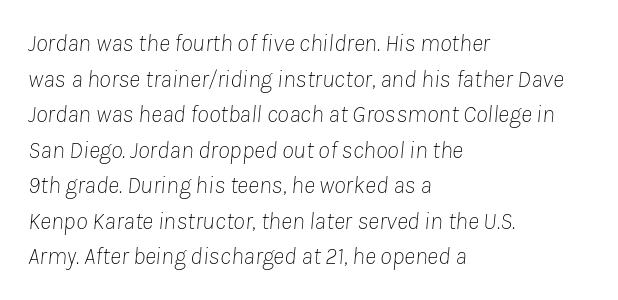
{"italic": "yes", "lean": "right", "slant_degrees": 8, "bold": "no", "underline": "no", "align": "left", "line_spacing": "normal", "line_spacing_ratio": 1.48, "letter_spacing": "normal", "letter_spacing_em": 0.0, "glyph_px": 24}
